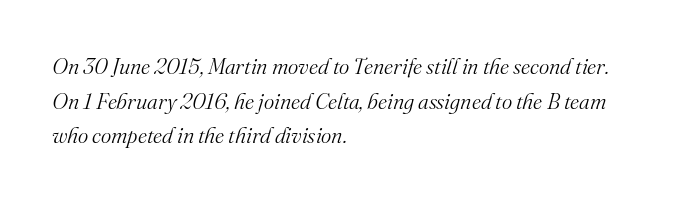
The image shows 22 px text type, italic (leaning right); set left-aligned, normal line spacing (1.57x), normal letter spacing, not underlined.
